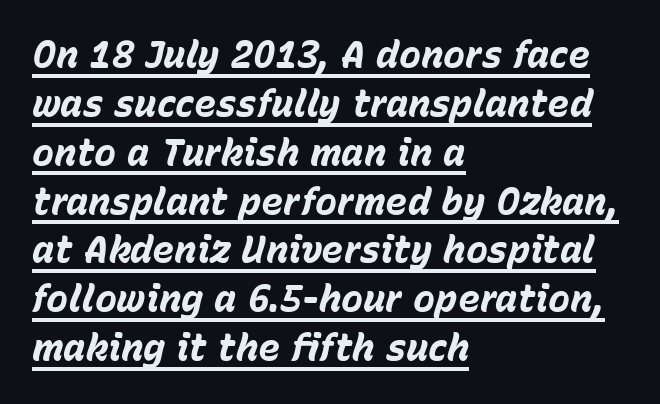
Q: Is the text bold? A: Yes.
Q: Is the text italic (slanted)? A: Yes, it leans right by about 15 degrees.
Q: Is the text underlined? A: Yes.
Q: How is the paragraph aligned? A: Left-aligned.
Q: Is the spacing between letters normal or unusually wide? A: Normal.
Q: Is the spacing between lines tight, normal or loose? A: Normal.
Q: Width (condensed, normal, or wide)? A: Normal.
Q: Stroke contrast? A: Low.
Q: x-height? A: Medium.
Q: Monospaced? A: No.
